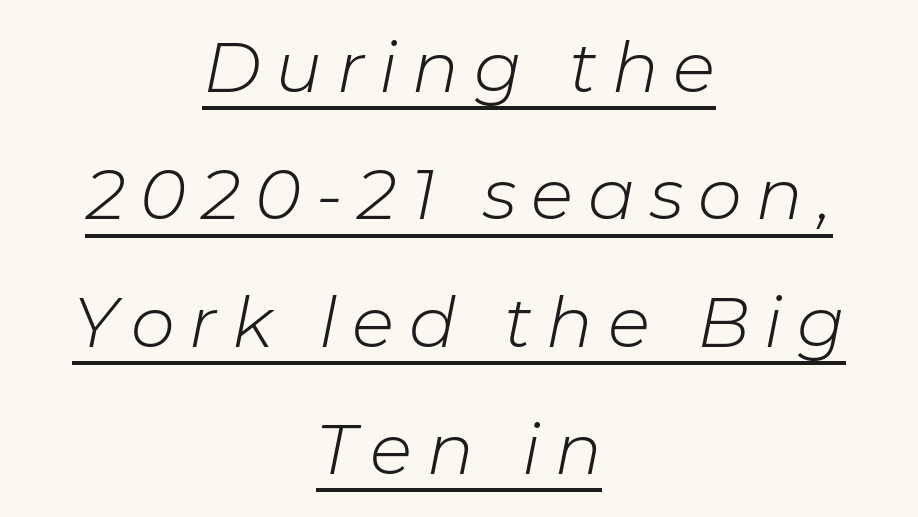
This is oblique type, the kind used for emphasis or titles. Character widths vary here, with narrow letters taking less room than wide ones. Inter-character spacing is expanded well beyond the font's built-in metrics. Heft: none added — not bold.
